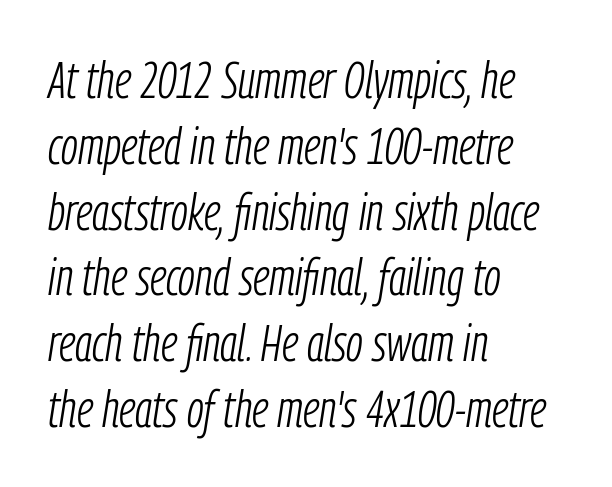
An italicized treatment has been applied to the whole sample. Here the designer chose a conventional face with non-uniform glyph widths. Glance below the letters and you will spot only blank space. Every row of glyphs begins at an identical x-position on the left.
